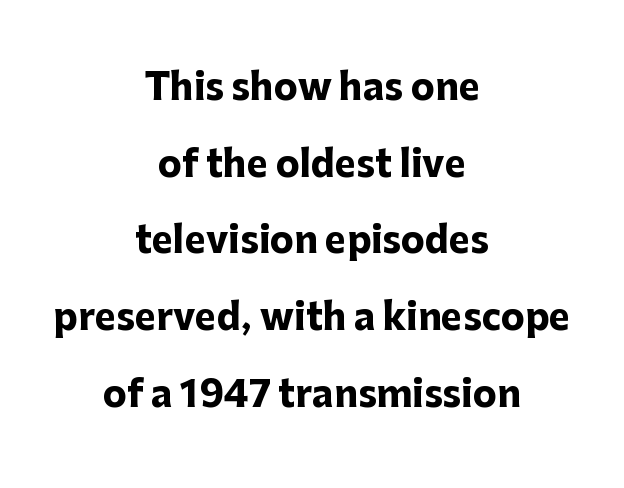
{"serif": "no", "italic": "no", "bold": "yes", "weight": "heavy", "width": "normal", "stroke_contrast": "low", "x_height": "medium", "monospaced": "no", "underline": "no", "align": "center", "line_spacing": "loose", "line_spacing_ratio": 2.13, "letter_spacing": "normal", "letter_spacing_em": 0.0, "glyph_px": 36}
